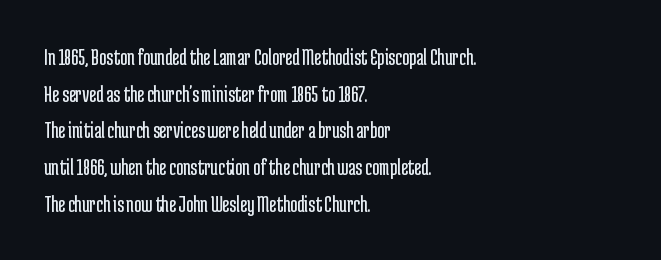
{"italic": "no", "bold": "no", "underline": "no", "align": "left", "line_spacing": "normal", "line_spacing_ratio": 1.53, "letter_spacing": "normal", "letter_spacing_em": 0.0, "glyph_px": 24}
